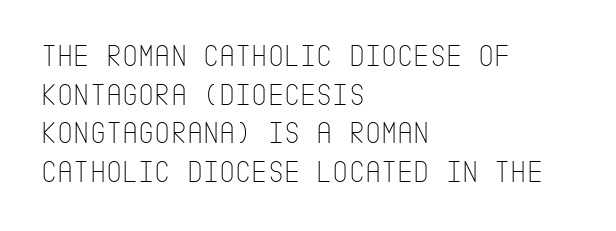
The paragraph shown leans on its left margin. Underline: absent. Heft: none added — not bold. Regarding serifs, this sample does without them. Vertically, the passage feels balanced, rows spaced as you'd expect.
